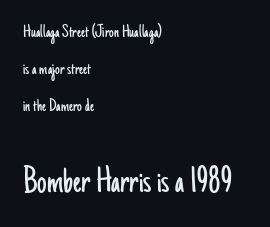
Q: Is the text bold? A: No.
Q: Is the text italic (slanted)? A: No, it is upright.
Q: Is the typeface a serif or a sans-serif typeface? A: Sans-serif.
Q: Is the text underlined? A: No.
Q: How is the paragraph aligned? A: Left-aligned.
Q: Is the spacing between letters normal or unusually wide? A: Normal.
Q: Is the spacing between lines tight, normal or loose? A: Loose.
Q: Which block of text is set in a larger size, the first (top) or the second (bottom)? A: The second (bottom) one.
Q: Width (condensed, normal, or wide)? A: Condensed.
Q: Stroke contrast? A: Low.
Q: x-height? A: Small.
Q: Monospaced? A: No.
